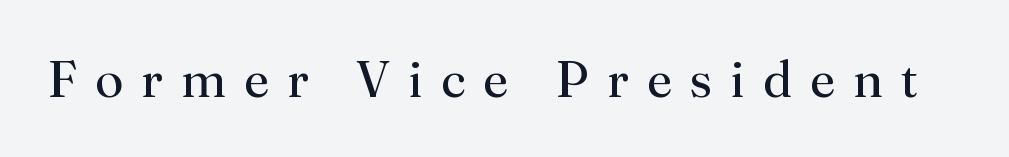
Q: Is the text bold? A: No.
Q: Is the text italic (slanted)? A: No, it is upright.
Q: Is the typeface a serif or a sans-serif typeface? A: Serif.
Q: Is the text underlined? A: No.
Q: Is the spacing between letters normal or unusually wide? A: Unusually wide.
Q: Width (condensed, normal, or wide)? A: Normal.
Q: Stroke contrast? A: Medium.
Q: x-height? A: Small.
Q: Monospaced? A: No.
